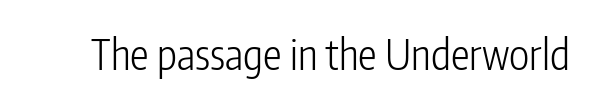
{"serif": "no", "italic": "no", "bold": "no", "weight": "light", "width": "condensed", "stroke_contrast": "low", "x_height": "medium", "monospaced": "no", "underline": "no", "letter_spacing": "normal", "letter_spacing_em": 0.0, "glyph_px": 42}
